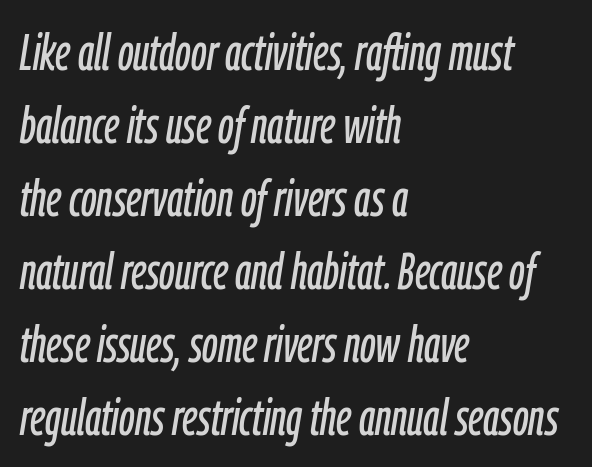
{"italic": "yes", "lean": "right", "slant_degrees": 9, "width": "condensed", "stroke_contrast": "low", "x_height": "medium", "monospaced": "no", "underline": "no", "align": "left", "line_spacing": "normal", "line_spacing_ratio": 1.43, "letter_spacing": "normal", "letter_spacing_em": 0.0, "glyph_px": 51}
